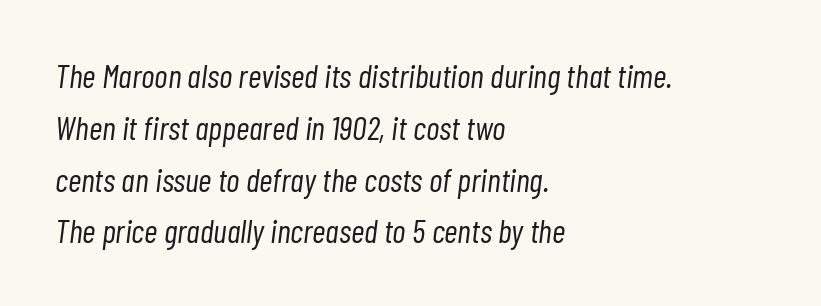
Here the designer chose a conventional face with non-uniform glyph widths. Has an underline been added? It has not. No letter is thick-stroked: the sample isn't bold. Visually the block forms a straight wall on the left and a jagged coastline on the right. This block has exactly the height ordinary leading produces.
